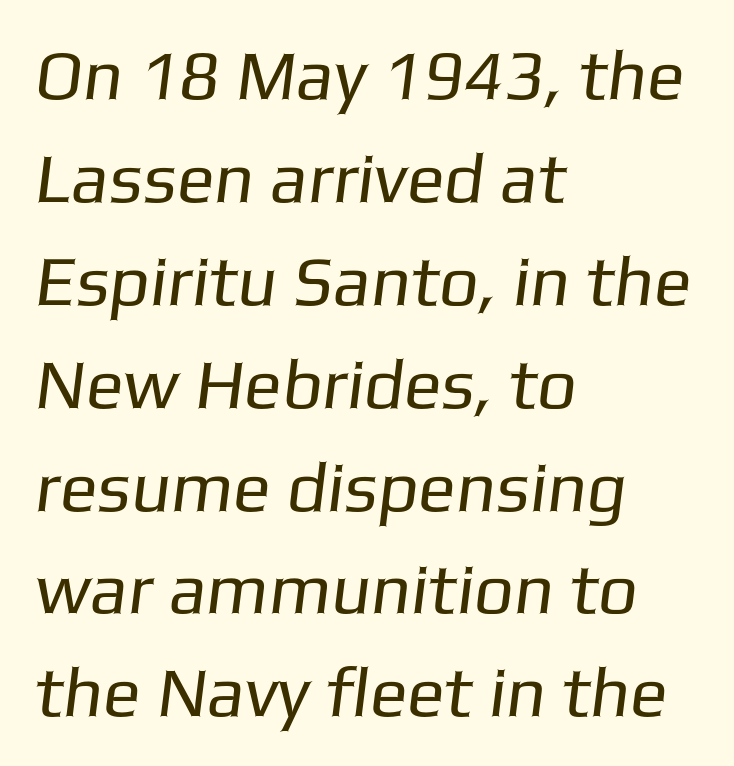
{"serif": "no", "bold": "no", "weight": "regular", "width": "normal", "stroke_contrast": "low", "x_height": "medium", "monospaced": "no", "underline": "no", "align": "left", "line_spacing": "normal", "line_spacing_ratio": 1.47, "letter_spacing": "normal", "letter_spacing_em": 0.0, "glyph_px": 70}
